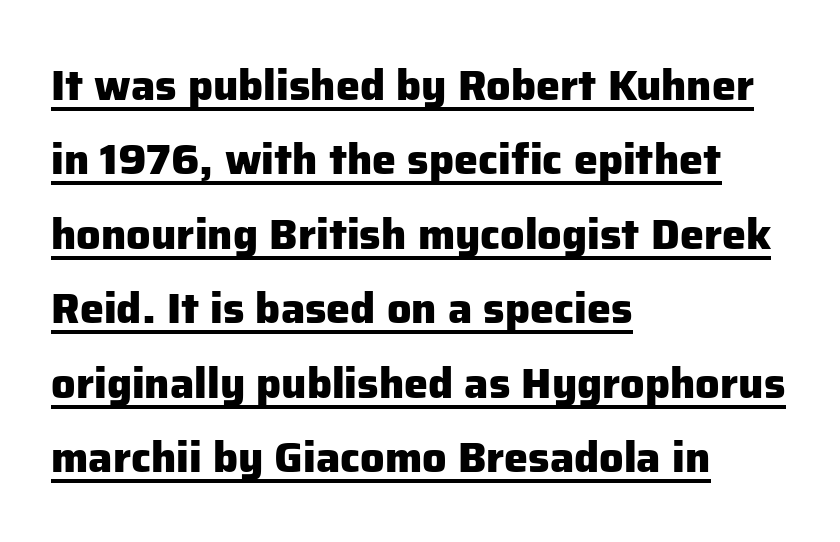
Q: Is the text bold? A: Yes.
Q: Is the text italic (slanted)? A: No, it is upright.
Q: Is the typeface a serif or a sans-serif typeface? A: Sans-serif.
Q: Is the text underlined? A: Yes.
Q: How is the paragraph aligned? A: Left-aligned.
Q: Is the spacing between letters normal or unusually wide? A: Normal.
Q: Width (condensed, normal, or wide)? A: Normal.
Q: Stroke contrast? A: Low.
Q: x-height? A: Medium.
Q: Monospaced? A: No.
